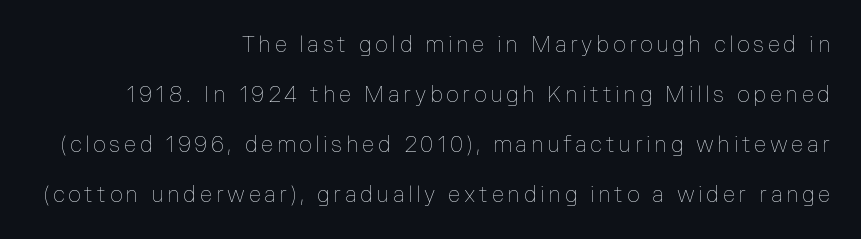
The image shows 22 px text type, upright; set right-aligned, loose line spacing (2.27x), not underlined.
